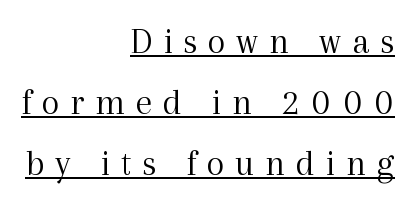
Q: Is the text bold? A: No.
Q: Is the text italic (slanted)? A: No, it is upright.
Q: Is the typeface a serif or a sans-serif typeface? A: Serif.
Q: Is the text underlined? A: Yes.
Q: How is the paragraph aligned? A: Right-aligned.
Q: Is the spacing between letters normal or unusually wide? A: Unusually wide.
Q: Is the spacing between lines tight, normal or loose? A: Normal.
Q: Width (condensed, normal, or wide)? A: Normal.
Q: x-height? A: Medium.
Q: Monospaced? A: No.
